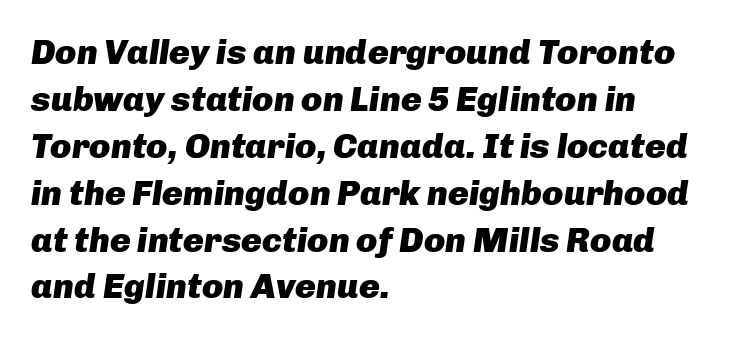
The image shows 35 px heavy type, italic (leaning right); set left-aligned, normal line spacing (1.34x), normal letter spacing, not underlined; low stroke contrast and a medium x-height.
